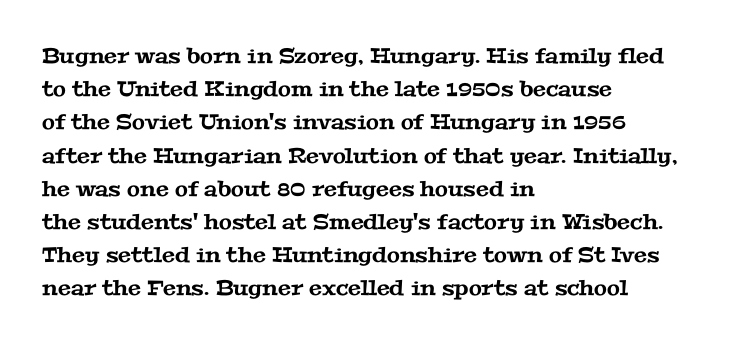
Q: Is the text underlined? A: No.
Q: How is the paragraph aligned? A: Left-aligned.
Q: Is the spacing between letters normal or unusually wide? A: Normal.
Q: Is the spacing between lines tight, normal or loose? A: Normal.
